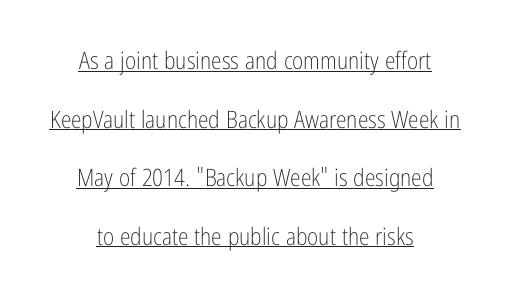
The image shows 24 px text type, upright; set centered, loose line spacing (2.44x), normal letter spacing, underlined.
